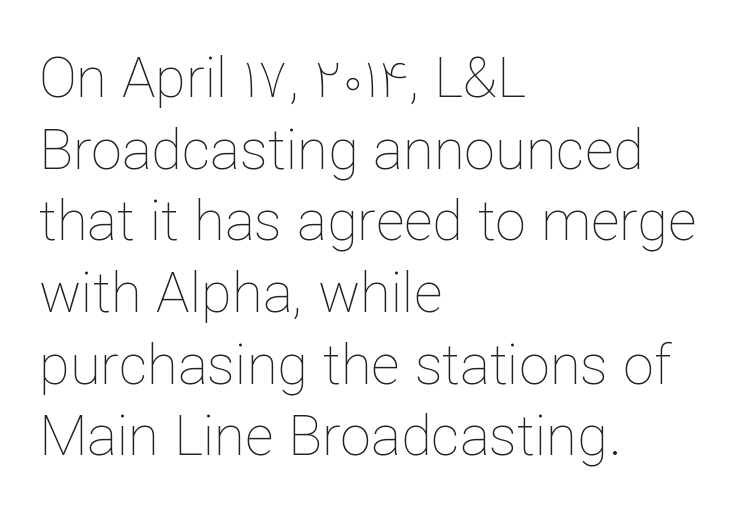
Q: Is the text bold? A: No.
Q: Is the text italic (slanted)? A: No, it is upright.
Q: Is the text underlined? A: No.
Q: How is the paragraph aligned? A: Left-aligned.
Q: Is the spacing between letters normal or unusually wide? A: Normal.
Q: Is the spacing between lines tight, normal or loose? A: Normal.
Q: Width (condensed, normal, or wide)? A: Normal.
Q: Stroke contrast? A: Low.
Q: x-height? A: Medium.
Q: Monospaced? A: No.
